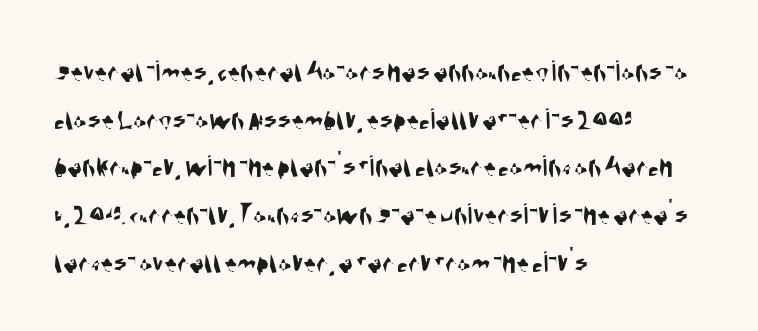
The image shows 31 px condensed sans-serif type; set left-aligned, normal line spacing (1.54x), normal letter spacing, not underlined; medium stroke contrast and a large x-height.
